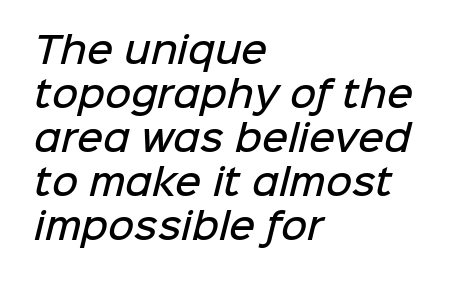
Q: Is the text bold? A: Semi-bold.
Q: Is the typeface a serif or a sans-serif typeface? A: Sans-serif.
Q: Is the text underlined? A: No.
Q: How is the paragraph aligned? A: Left-aligned.
Q: Is the spacing between letters normal or unusually wide? A: Normal.
Q: Width (condensed, normal, or wide)? A: Normal.
Q: Stroke contrast? A: Low.
Q: x-height? A: Medium.
Q: Monospaced? A: No.
